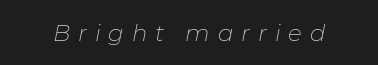
The image shows 23 px text type, italic (leaning right); set unusually wide letter spacing (+0.34 em), not underlined.
